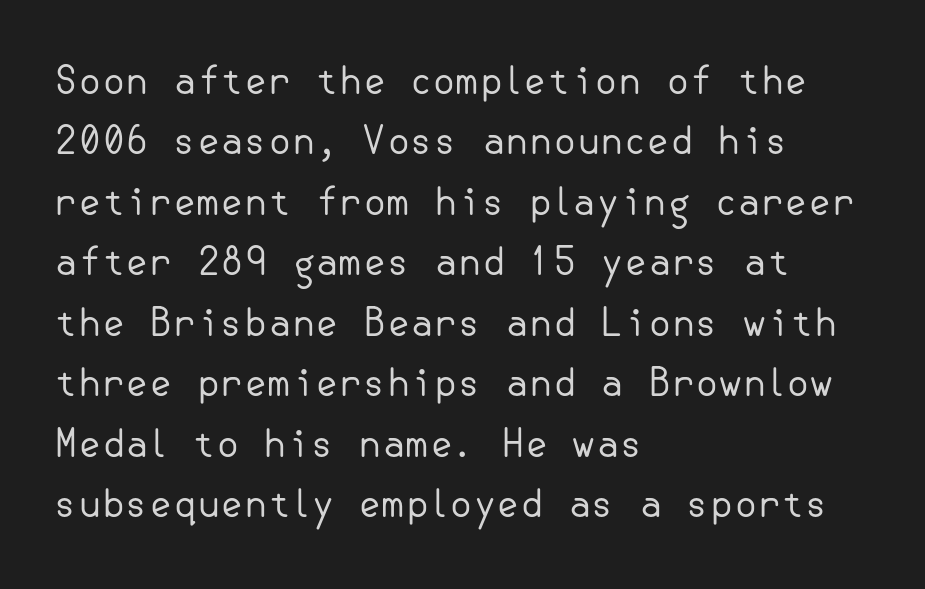
The image shows 38 px regular-weight sans-serif type, upright; set left-aligned, normal line spacing (1.59x), normal letter spacing, not underlined; low stroke contrast and a small x-height.
